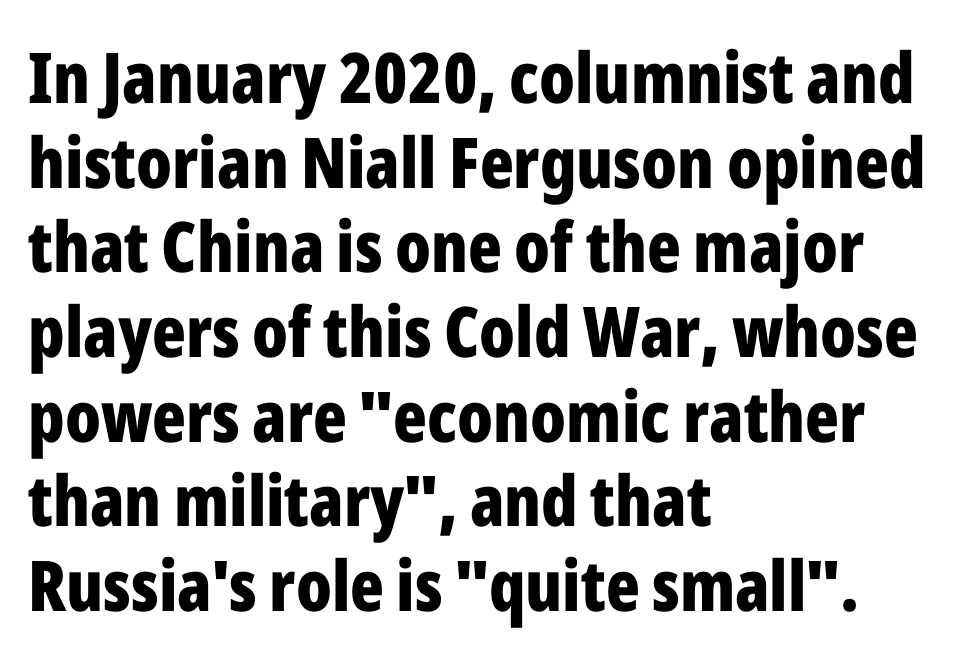
Q: Is the text bold? A: Yes.
Q: Is the text italic (slanted)? A: No, it is upright.
Q: Is the typeface a serif or a sans-serif typeface? A: Sans-serif.
Q: Is the text underlined? A: No.
Q: How is the paragraph aligned? A: Left-aligned.
Q: Is the spacing between letters normal or unusually wide? A: Normal.
Q: Width (condensed, normal, or wide)? A: Condensed.
Q: Stroke contrast? A: Low.
Q: x-height? A: Medium.
Q: Monospaced? A: No.
